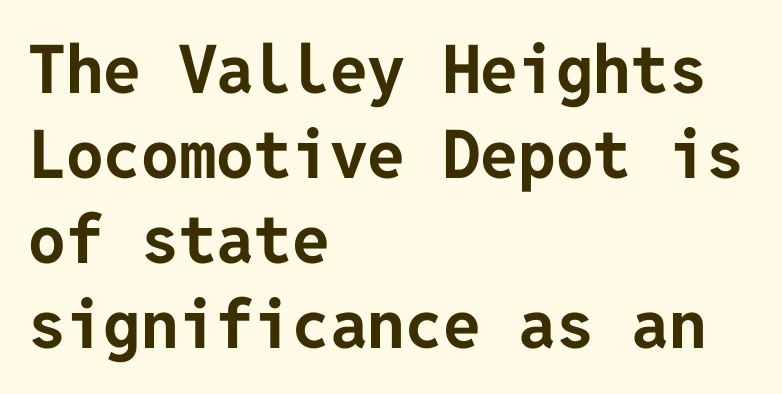
The image shows 67 px bold sans-serif type, upright; set left-aligned, normal line spacing (1.27x), normal letter spacing, not underlined; low stroke contrast and a medium x-height.
